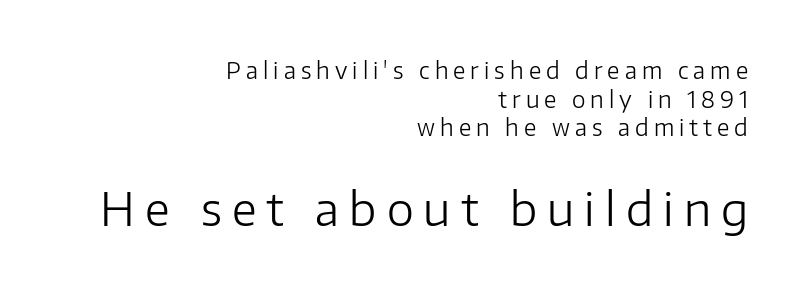
Tracking here is generous; glyphs stand well apart from one another. No letter is thick-stroked: the sample isn't bold. The block of text has a typical density, with ordinary space between rows. Tall strokes in this sample are plumb rather than angled. Examine the stroke ends and you'll find no serifs. Spacing verdict: proportional, widths tailored to each character.
